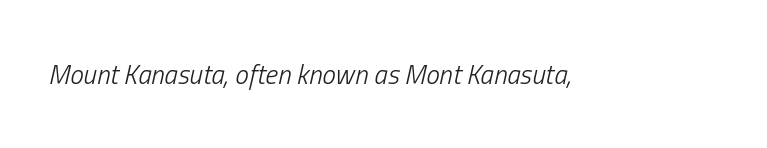
Looking at the ascenders, they clearly lean. Tracking here is standard; glyphs follow each other at the usual distance. Bold? No — there's no thickening of the strokes. No word sits above an underline.
